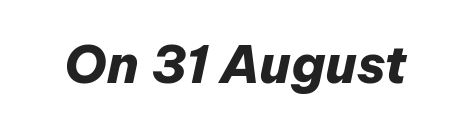
You can tell it's italic because the verticals aren't actually vertical. Tracking value appears to be zero — textbook default spacing. These lines are rendered in a variable-pitch font. Rule under the text: the space is simply empty.
